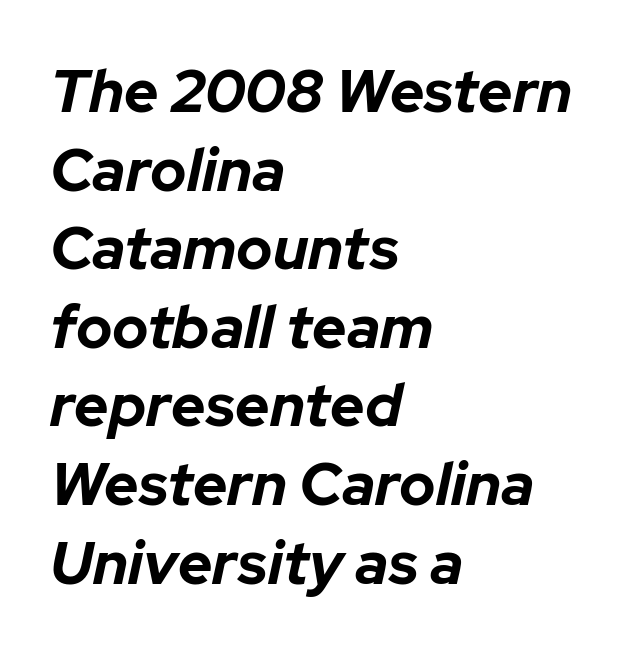
Letter spacing: default. The passage shown is emphatically bold. Baseline-to-baseline distance is the conventional proportion of letter height. Here the designer chose a conventional face with non-uniform glyph widths. Each line starts at the same left margin while the right side varies.
